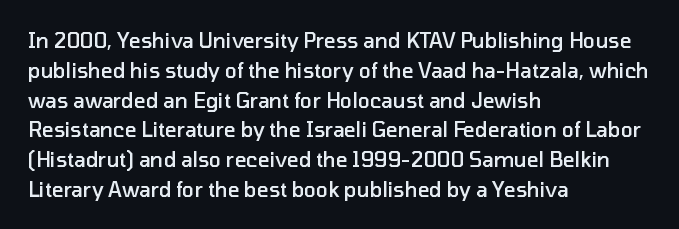
The image shows 20 px text type, upright; set left-aligned, normal line spacing (1.49x), normal letter spacing, not underlined.
